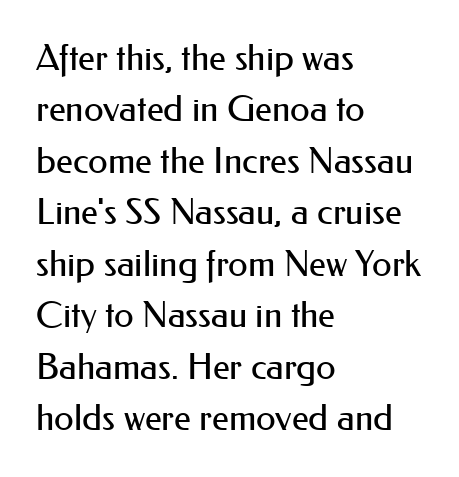
A typesetter would call this leading conventional body-copy spacing. A quiet, ordinary-to-light weight characterises the typeface. Alignment: flush left. No extra tracking has been applied to these lines. Ordinary non-slanted type is in use. Note the varied advance widths — an 'i' is clearly narrower than an 'm'.
